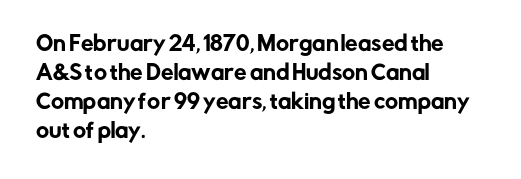
The image shows 20 px text type, upright; set left-aligned, normal line spacing (1.45x), normal letter spacing, not underlined.
